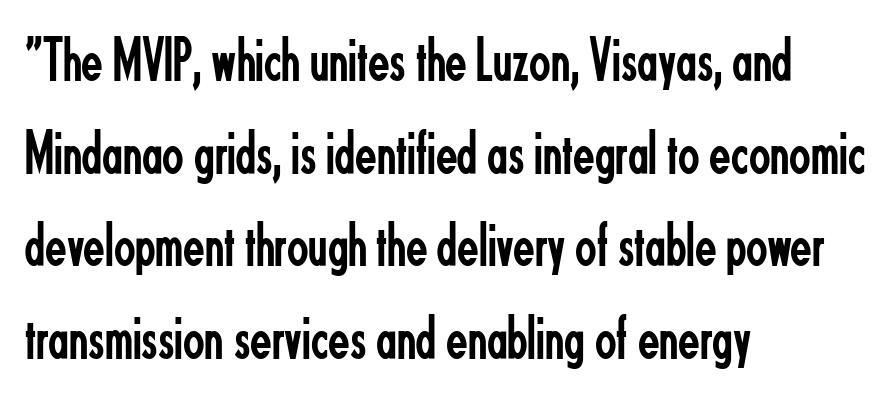
{"serif": "no", "italic": "no", "bold": "no", "weight": "regular", "width": "condensed", "stroke_contrast": "low", "x_height": "small", "monospaced": "no", "underline": "no", "align": "left", "line_spacing": "normal", "line_spacing_ratio": 1.47, "letter_spacing": "normal", "letter_spacing_em": 0.0, "glyph_px": 63}
